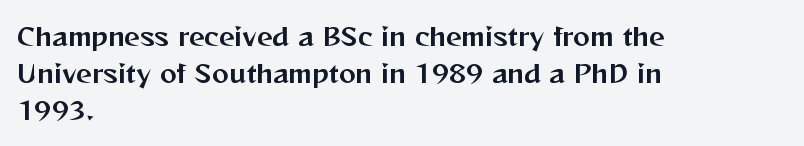
Designer's note — italics off, roman on. Compared with typical paragraphs, the rows here are spaced about the same. No word sits above an underline. Left-aligned paragraph, ragged on the right. This sample uses plain, unmodified letter spacing.
